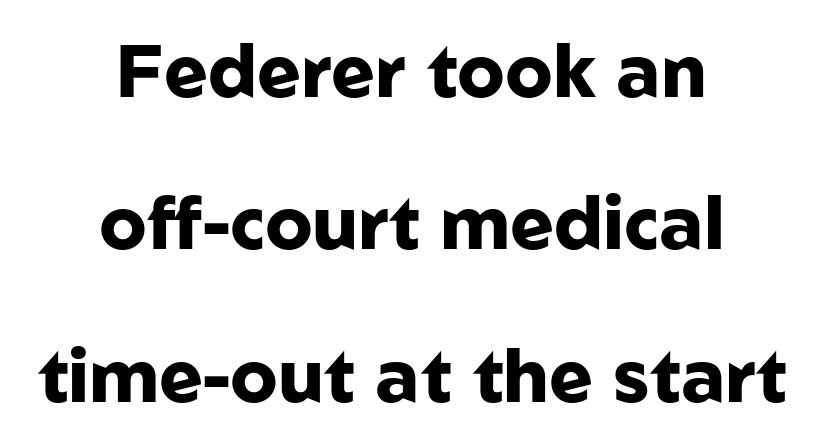
{"serif": "no", "italic": "no", "bold": "yes", "weight": "heavy", "width": "normal", "stroke_contrast": "low", "x_height": "medium", "monospaced": "no", "underline": "no", "align": "center", "line_spacing": "loose", "line_spacing_ratio": 2.06, "letter_spacing": "normal", "letter_spacing_em": 0.0, "glyph_px": 74}
